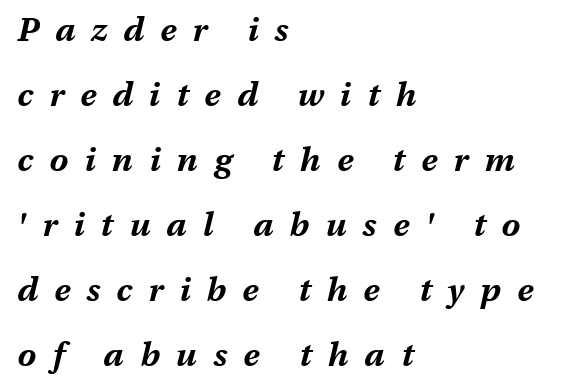
The image shows 33 px bold type, italic (leaning right); set left-aligned, loose line spacing (1.97x), unusually wide letter spacing (+0.5 em), not underlined; medium stroke contrast and a medium x-height.
